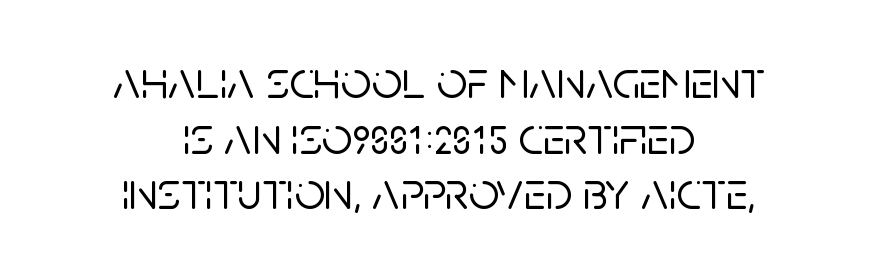
{"serif": "no", "italic": "no", "width": "normal", "stroke_contrast": "low", "x_height": "large", "monospaced": "no", "underline": "no", "align": "center", "line_spacing": "tight", "line_spacing_ratio": 1.05, "letter_spacing": "normal", "letter_spacing_em": 0.0, "glyph_px": 53}
